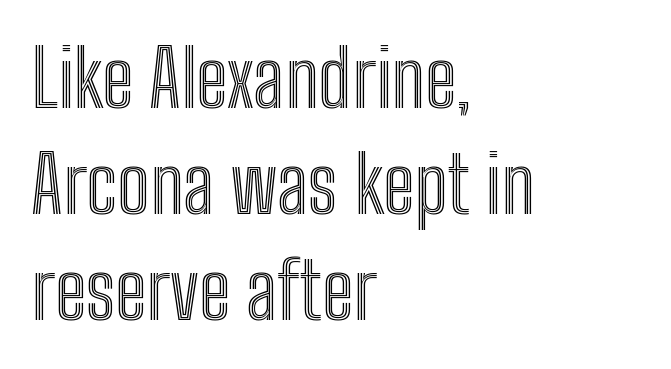
The axis of the letterforms is exactly vertical. A typesetter would call this leading conventional body-copy spacing. Does the copy run flush right? No — it runs flush left. Each letter keeps its own natural width here, so spacing adapts to shape. The passage shown has conventional tracking throughout.
